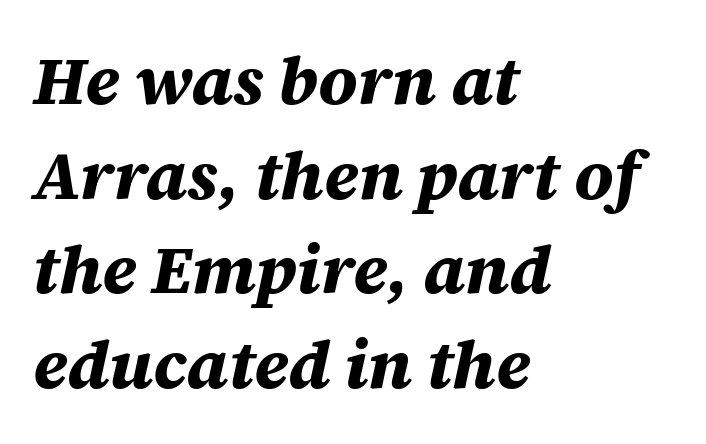
What weight is shown? A full bold with thick strokes. Alignment: flush left. This sample uses an oblique cut, with every glyph tilted off the vertical. The words here are not underlined. Inter-character spacing is left at the font's built-in metrics. The leading is moderate, giving the passage an even texture.
